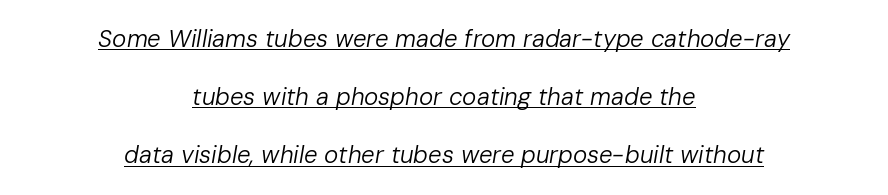
{"italic": "yes", "lean": "right", "slant_degrees": 10, "bold": "no", "underline": "yes", "align": "center", "line_spacing": "loose", "line_spacing_ratio": 2.42, "letter_spacing": "normal", "letter_spacing_em": 0.0, "glyph_px": 24}
